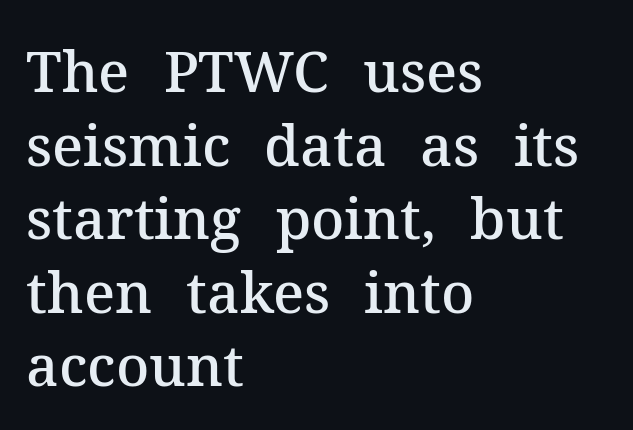
Q: Is the text bold? A: Semi-bold.
Q: Is the text italic (slanted)? A: No, it is upright.
Q: Is the typeface a serif or a sans-serif typeface? A: Serif.
Q: Is the text underlined? A: No.
Q: How is the paragraph aligned? A: Left-aligned.
Q: Is the spacing between letters normal or unusually wide? A: Normal.
Q: Is the spacing between lines tight, normal or loose? A: Normal.
Q: Width (condensed, normal, or wide)? A: Normal.
Q: Stroke contrast? A: Medium.
Q: x-height? A: Medium.
Q: Monospaced? A: No.
